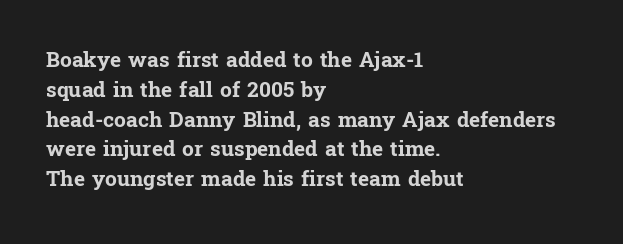
{"italic": "no", "bold": "yes", "underline": "no", "align": "left", "line_spacing": "normal", "line_spacing_ratio": 1.42, "letter_spacing": "normal", "letter_spacing_em": 0.0, "glyph_px": 21}
